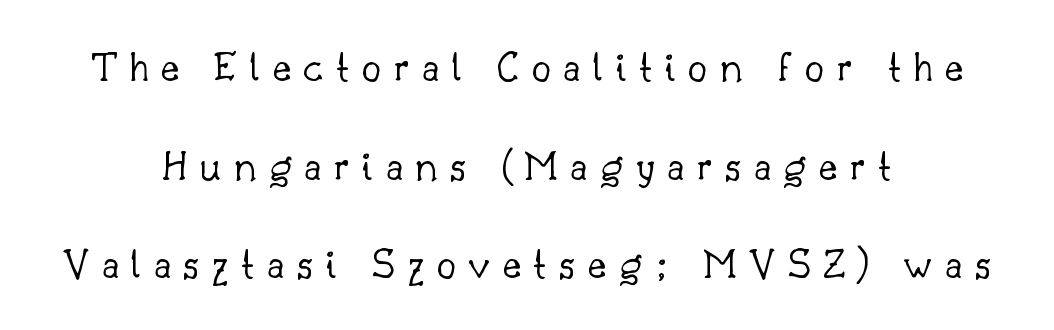
The image shows 44 px light type, upright; set centered, loose line spacing (2.24x), unusually wide letter spacing (+0.28 em), not underlined; low stroke contrast and a small x-height.
